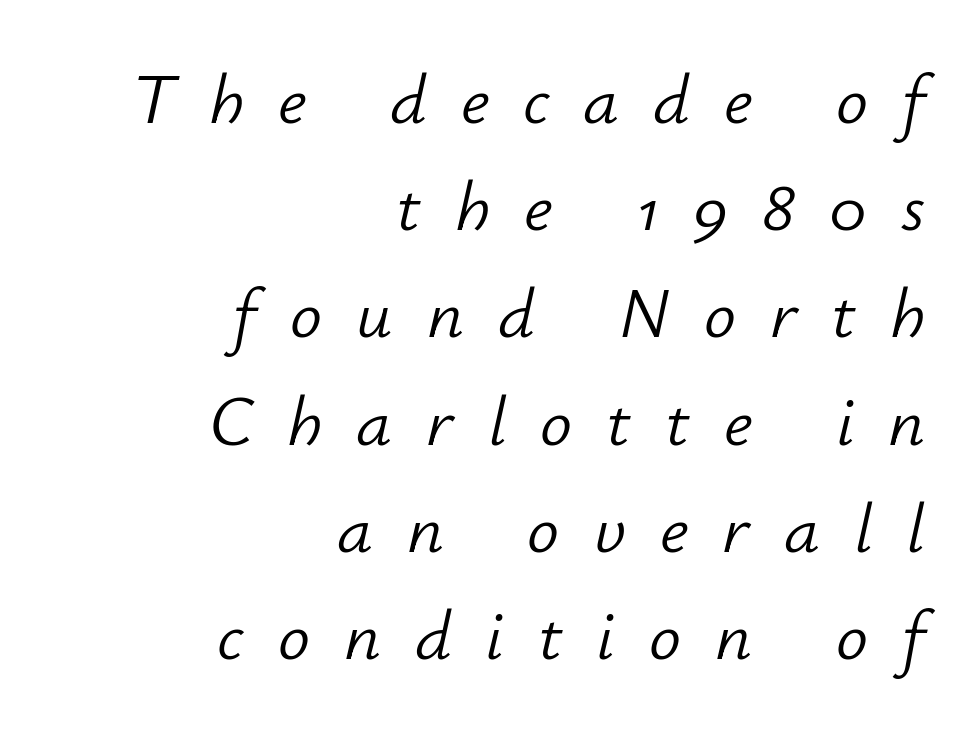
Plain, unruled lines of type. Short and long lines alike share a common ending point at right. The line-height multiplier appears to be the usual default. The gaps between neighbouring characters are conspicuously large. Slanted lettering throughout.
